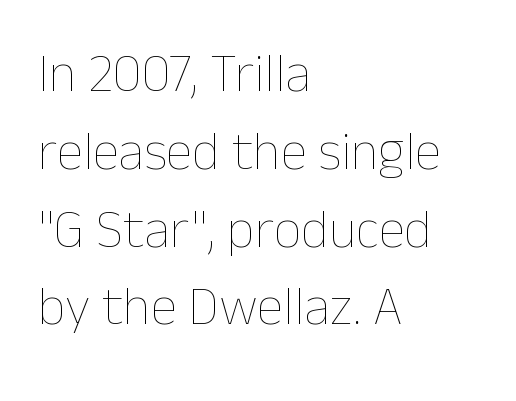
The passage shown is typed in a proportional face where columns would drift. Decoration check: the copy has no underline. This rendering leaves character spacing at its baseline value. A roman cut, with each character standing at attention. Does the leading feel generous? No, just average. Compared with a centered layout, this one pins lines to the left instead.
